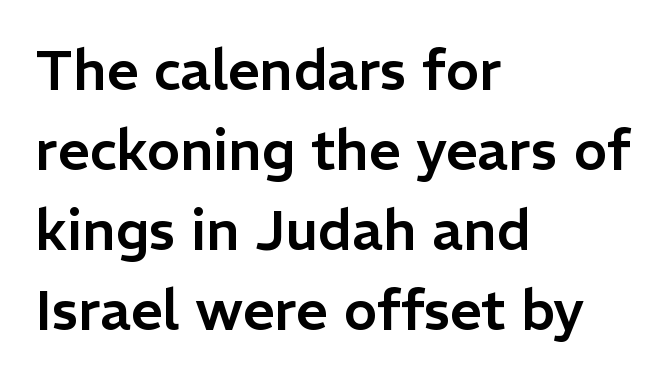
The image shows 56 px sans-serif type, upright; set left-aligned, normal line spacing (1.43x), normal letter spacing, not underlined; low stroke contrast and a medium x-height.
